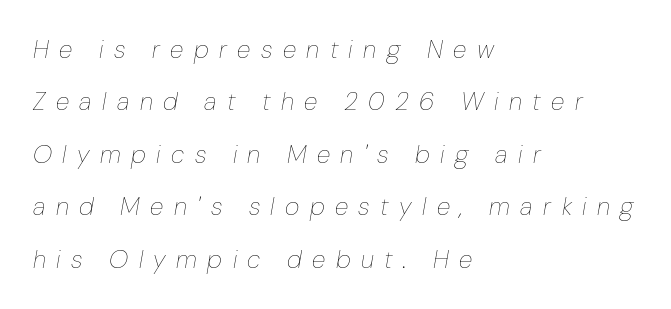
Q: Is the text bold? A: No.
Q: Is the text italic (slanted)? A: Yes, it leans right by about 10 degrees.
Q: Is the text underlined? A: No.
Q: How is the paragraph aligned? A: Left-aligned.
Q: Is the spacing between letters normal or unusually wide? A: Unusually wide.
Q: Is the spacing between lines tight, normal or loose? A: Loose.
